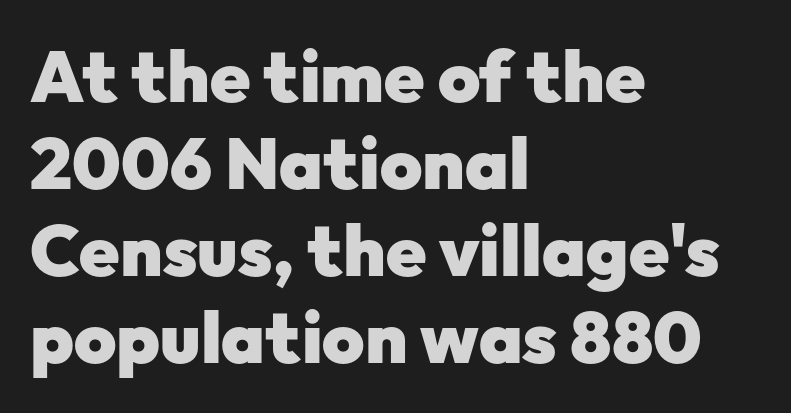
Q: Is the text bold? A: Yes.
Q: Is the text italic (slanted)? A: No, it is upright.
Q: Is the typeface a serif or a sans-serif typeface? A: Sans-serif.
Q: Is the text underlined? A: No.
Q: How is the paragraph aligned? A: Left-aligned.
Q: Is the spacing between letters normal or unusually wide? A: Normal.
Q: Width (condensed, normal, or wide)? A: Normal.
Q: Stroke contrast? A: Low.
Q: x-height? A: Medium.
Q: Monospaced? A: No.
